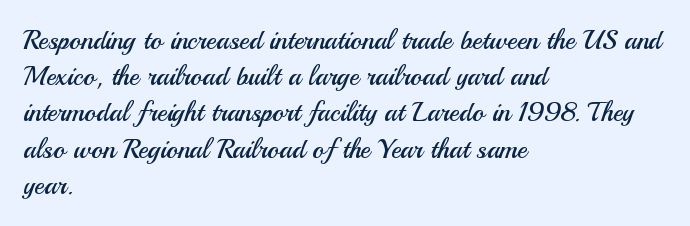
The strokes carry an ordinary text weight at most. Teacher's note: observe the even left margin — that is flush-left alignment. The lines sit at an ordinary, default distance from one another. Does extra space separate the letters? No, they use regular spacing. The specimen omits any rule beneath the text block's lines.
